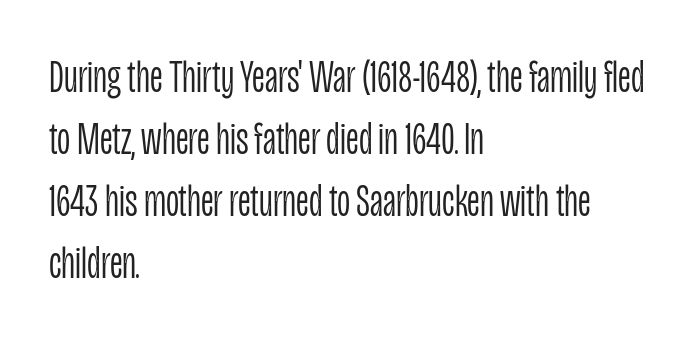
What's the leading like? Ordinary, nothing unusual. Do the characters align in a grid? No, the font is proportional. Left-aligned paragraph, ragged on the right. The face looks like a standard text weight, possibly lighter. The type sits square on the baseline with zero lean.
